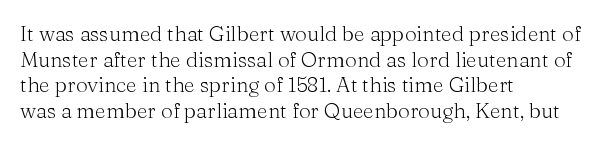
Does extra space separate the letters? No, they use regular spacing. The passage is arranged the way most books set body copy — flush left. The area under the type is left untouched. The face looks like a standard text weight, possibly lighter. Notice how the stems are strictly vertical — no italics here.
